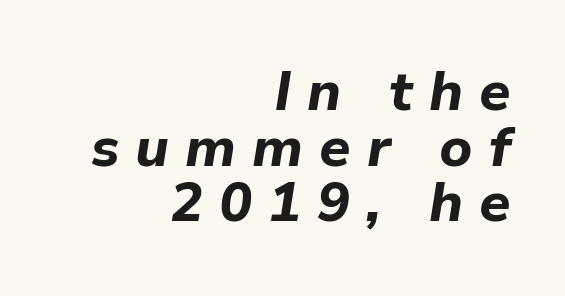
Its strokes are broad and dark, the hallmark of bold type. The paragraph shown leans on its right margin. A typesetter would call this proportional, since set widths differ per character. Descender tails drop into unmarked territory. The text carries the slant typical of an italic or oblique font.
